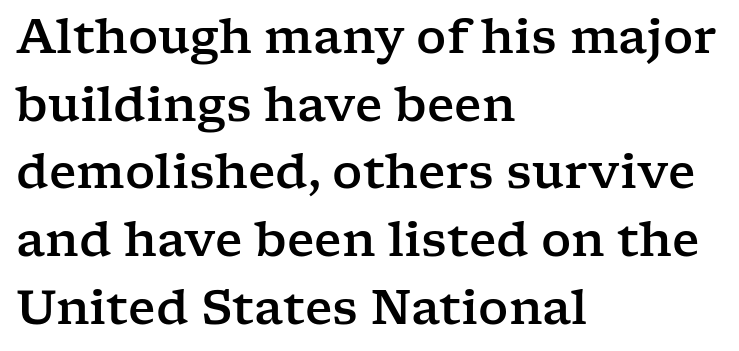
Q: Is the text italic (slanted)? A: No, it is upright.
Q: Is the typeface a serif or a sans-serif typeface? A: Serif.
Q: Is the text underlined? A: No.
Q: How is the paragraph aligned? A: Left-aligned.
Q: Is the spacing between letters normal or unusually wide? A: Normal.
Q: Is the spacing between lines tight, normal or loose? A: Normal.
Q: Width (condensed, normal, or wide)? A: Wide.
Q: Stroke contrast? A: Low.
Q: x-height? A: Medium.
Q: Monospaced? A: No.
